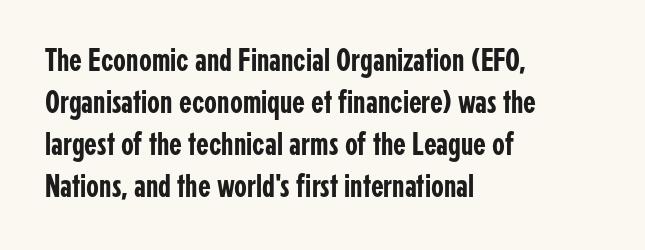
{"serif": "no", "italic": "no", "width": "condensed", "stroke_contrast": "low", "x_height": "medium", "monospaced": "no", "underline": "no", "align": "left", "line_spacing": "normal", "line_spacing_ratio": 1.27, "letter_spacing": "normal", "letter_spacing_em": 0.0, "glyph_px": 33}
